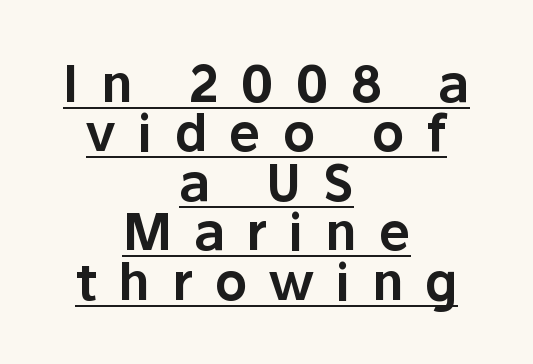
The image shows 51 px sans-serif type, upright; set centered, tight line spacing (0.97x), unusually wide letter spacing (+0.42 em), underlined; low stroke contrast and a medium x-height.
